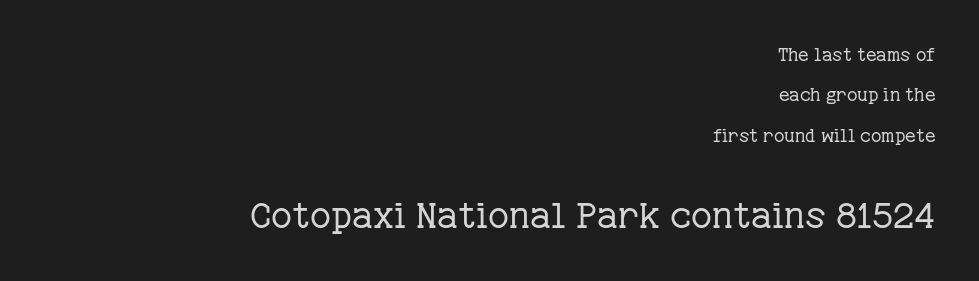
The image shows 36 px regular-weight serif type, upright; set right-aligned, loose line spacing (2.25x), normal letter spacing, not underlined; the second (bottom) block is 2.0x larger; low stroke contrast and a medium x-height.
